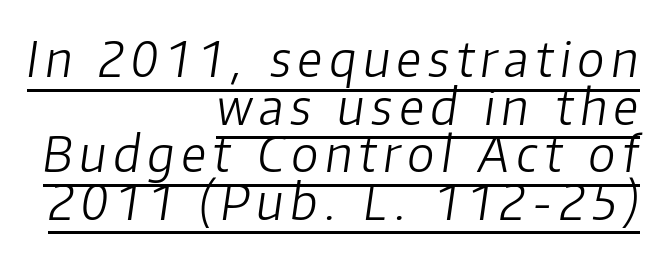
The passage shown is typed in a proportional face where columns would drift. These characters rest on top of a visible drawn line. Each stroke keeps to a modest, everyday thickness or less. Tall strokes in this sample are angled rather than plumb. Reading down the column, the eye jumps only a short way to each next line.
